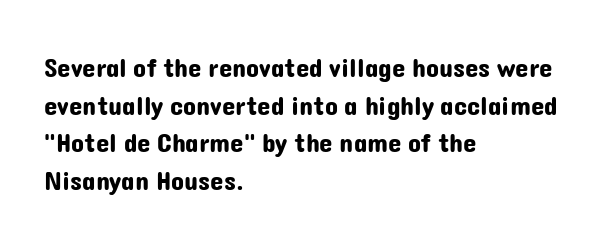
The image shows 27 px text type, upright; set left-aligned, normal line spacing (1.39x), normal letter spacing, not underlined.
